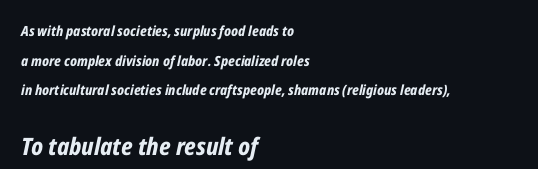
The image shows 24 px bold type, italic (leaning right); set left-aligned, loose line spacing (2.11x), normal letter spacing, not underlined; the second (bottom) block is 1.71x larger.
